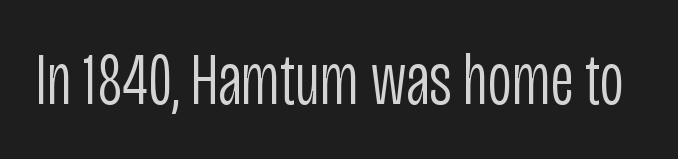
The image shows 74 px light, condensed sans-serif type, upright; set normal letter spacing, not underlined; low stroke contrast and a large x-height.
